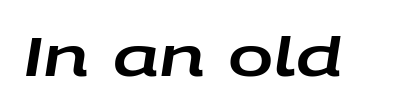
The image shows 54 px wide type, italic (leaning right); set normal letter spacing, not underlined; low stroke contrast and a large x-height.
